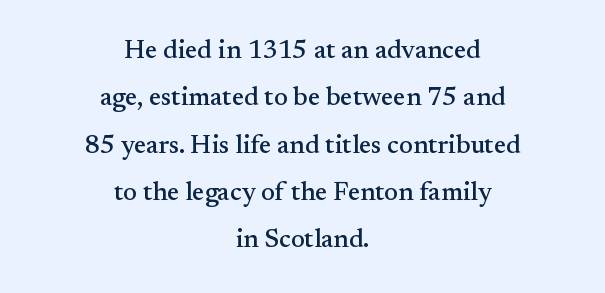
The image shows 26 px text type, upright; set centered, line spacing 1.82x, normal letter spacing, not underlined.
